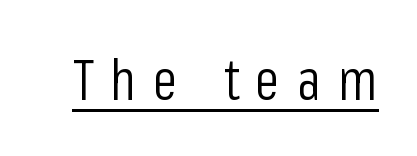
The image shows 57 px light, condensed sans-serif type, upright; set unusually wide letter spacing (+0.3 em), underlined; low stroke contrast and a medium x-height.
